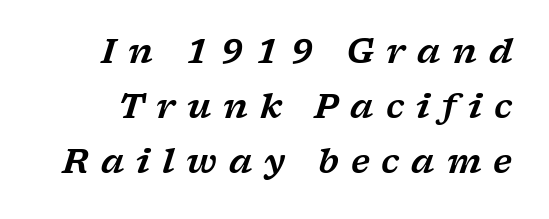
Q: Is the text italic (slanted)? A: Yes, it leans right by about 17 degrees.
Q: Is the typeface a serif or a sans-serif typeface? A: Serif.
Q: Is the text underlined? A: No.
Q: Is the spacing between letters normal or unusually wide? A: Unusually wide.
Q: Is the spacing between lines tight, normal or loose? A: Normal.
Q: Width (condensed, normal, or wide)? A: Wide.
Q: Stroke contrast? A: Low.
Q: x-height? A: Medium.
Q: Monospaced? A: No.
